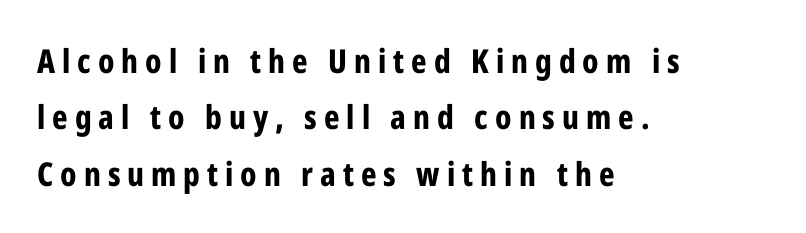
Students, this is bold: see how much ink each stroke carries. These lines are set flush left with a ragged right edge. Posture: vertical. This rendering employs a face without finishing strokes, i.e., a sans-serif. Do the characters align in a grid? No, the font is proportional.
